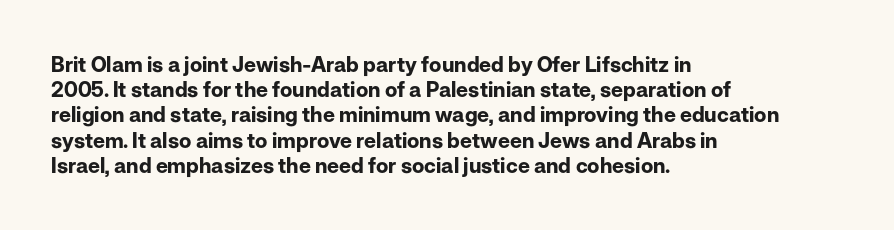
Each line starts at the same left margin while the right side varies. Upright lettering throughout. What stands out about the letter spacing? Nothing — it is the standard amount. Check the space under the baseline: it is left empty. The typesetting leans heavy: a genuine bold.
